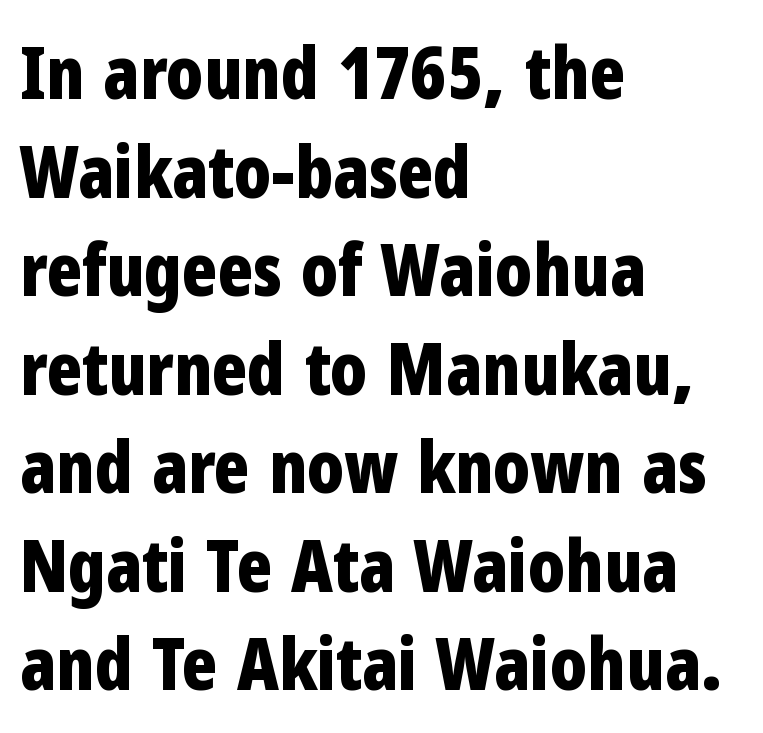
Note the varied advance widths — an 'i' is clearly narrower than an 'm'. A roman cut, with each character standing at attention. Is this a sans? Yes — the strokes have no serifs. Caption: standard tracking, unaltered.
